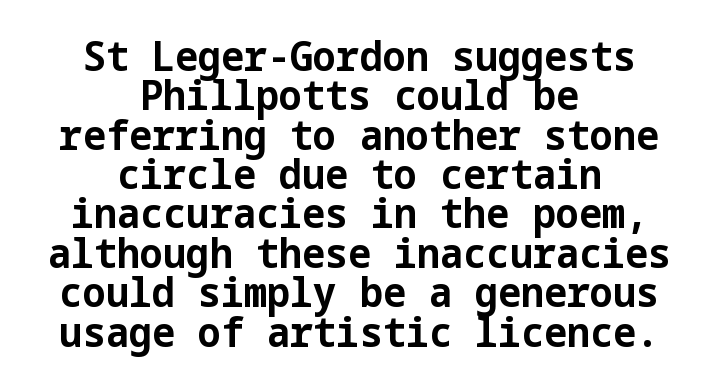
The image shows 41 px bold sans-serif type, upright; set centered, tight line spacing (0.96x), normal letter spacing, not underlined; low stroke contrast and a medium x-height.
